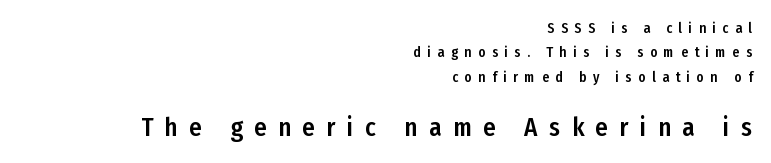
The image shows 25 px text type, upright; set right-aligned, line spacing 1.74x, unusually wide letter spacing (+0.46 em), not underlined; the second (bottom) block is 1.79x larger.
